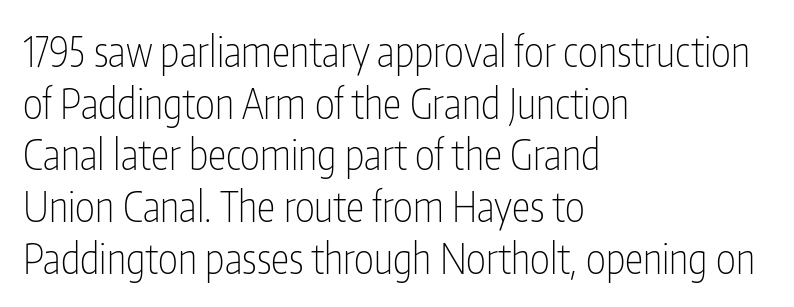
The image shows 42 px thin, condensed sans-serif type, upright; set left-aligned, line spacing 1.23x, normal letter spacing, not underlined; low stroke contrast and a medium x-height.
